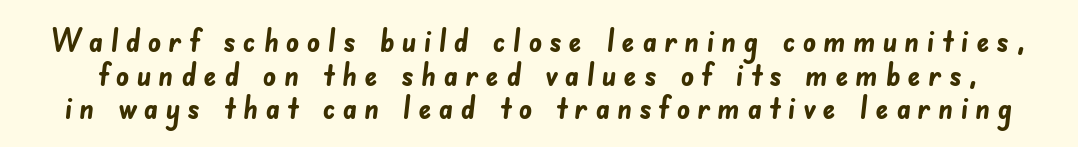
The image shows 33 px semibold sans-serif type; set tight line spacing (1.02x), unusually wide letter spacing (+0.21 em), not underlined; low stroke contrast and a small x-height.
